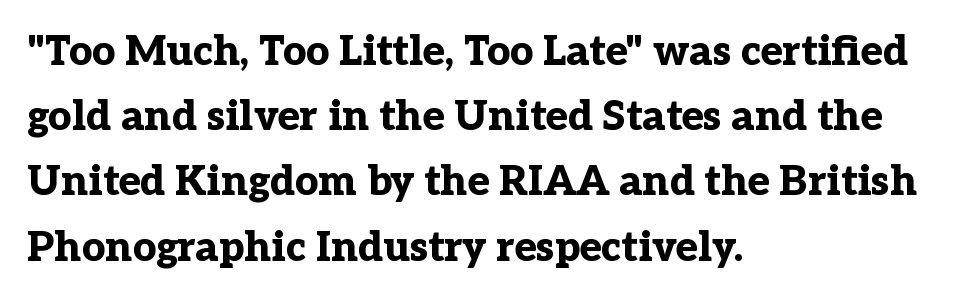
The image shows 41 px bold serif type, upright; set left-aligned, normal line spacing (1.59x), normal letter spacing, not underlined; low stroke contrast and a medium x-height.
